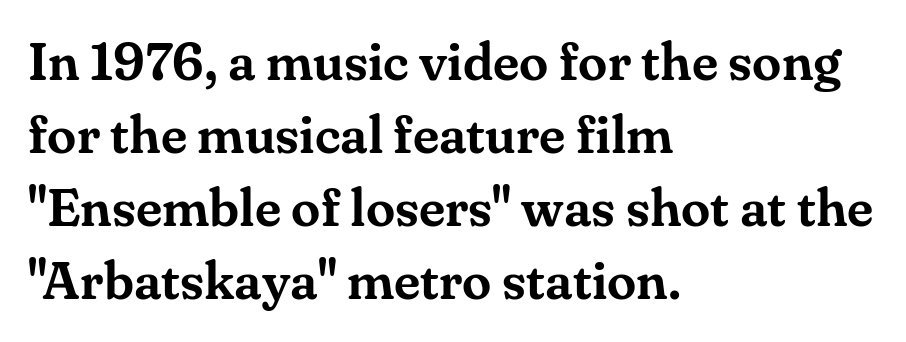
{"serif": "yes", "italic": "no", "width": "normal", "stroke_contrast": "medium", "x_height": "small", "monospaced": "no", "underline": "no", "align": "left", "line_spacing": "normal", "line_spacing_ratio": 1.38, "letter_spacing": "normal", "letter_spacing_em": 0.0, "glyph_px": 53}
